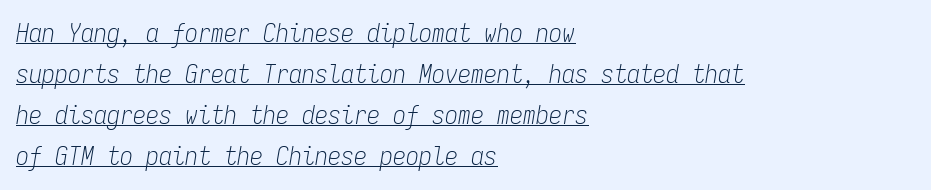
The image shows 26 px text type, italic (leaning right); set left-aligned, normal line spacing (1.58x), normal letter spacing, underlined.
